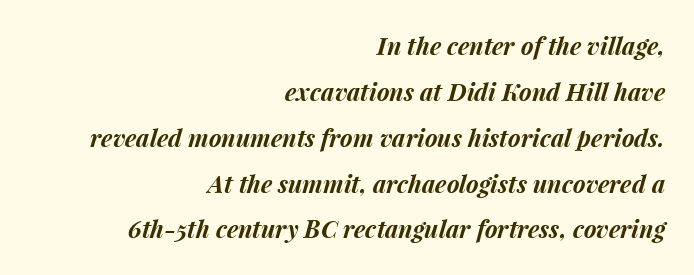
Is there much room between lines? Yes — plenty of vertical air separates them. The passage is arranged like a letterhead date or caption credit — flush right. The letters are bold, with thick, heavy strokes. The passage shown is not underscored anywhere. There is no visible air inserted between adjacent glyphs. The whole block is typeset with a tilt.
